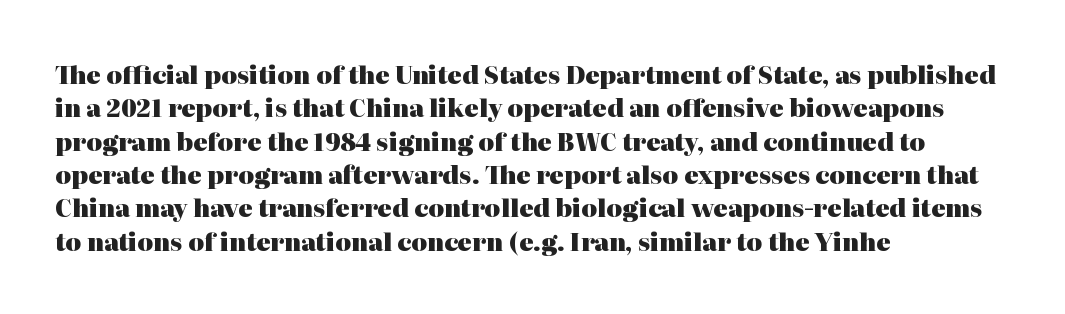
Q: Is the text bold? A: Yes.
Q: Is the text italic (slanted)? A: No, it is upright.
Q: Is the text underlined? A: No.
Q: How is the paragraph aligned? A: Left-aligned.
Q: Is the spacing between letters normal or unusually wide? A: Normal.
Q: Is the spacing between lines tight, normal or loose? A: Normal.
